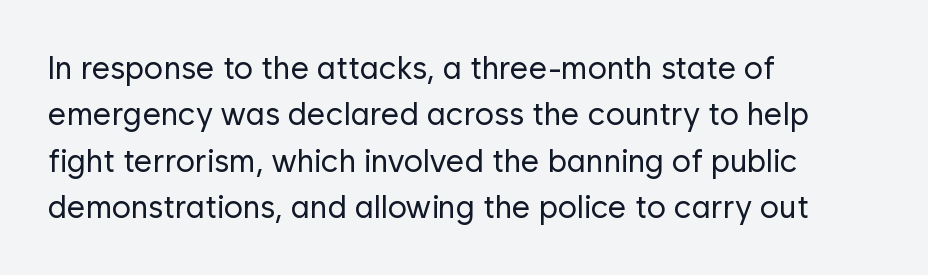
Q: Is the text bold? A: No.
Q: Is the text italic (slanted)? A: No, it is upright.
Q: Is the typeface a serif or a sans-serif typeface? A: Sans-serif.
Q: Is the text underlined? A: No.
Q: How is the paragraph aligned? A: Left-aligned.
Q: Is the spacing between letters normal or unusually wide? A: Normal.
Q: Is the spacing between lines tight, normal or loose? A: Normal.
Q: Width (condensed, normal, or wide)? A: Normal.
Q: Stroke contrast? A: Low.
Q: x-height? A: Medium.
Q: Monospaced? A: No.
